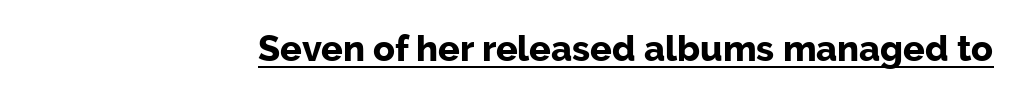
The image shows 36 px bold sans-serif type, upright; set normal letter spacing, underlined; low stroke contrast and a medium x-height.
